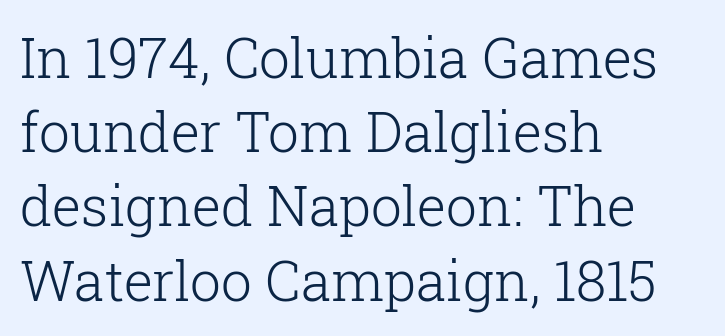
Observe the ordinary spacing: letters are neighbours, not strangers. Horizontal bands of white between lines are of average thickness. Beneath every word, the page is bare. Do the characters align in a grid? No, the font is proportional. Each stroke keeps to a modest, everyday thickness or less.
